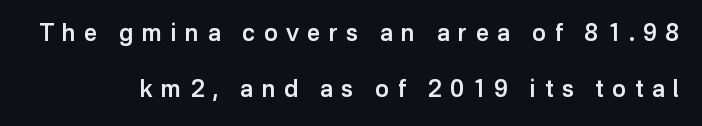
{"italic": "no", "bold": "semi", "underline": "no", "line_spacing": "loose", "line_spacing_ratio": 2.43, "letter_spacing": "wide", "letter_spacing_em": 0.37, "glyph_px": 23}
